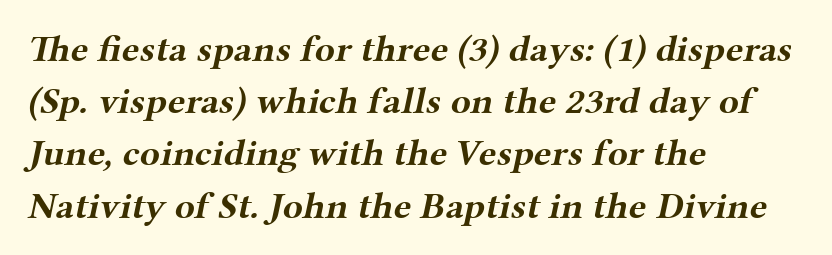
The image shows 37 px bold, wide serif type; set left-aligned, normal line spacing (1.41x), normal letter spacing, not underlined; medium stroke contrast and a medium x-height.
